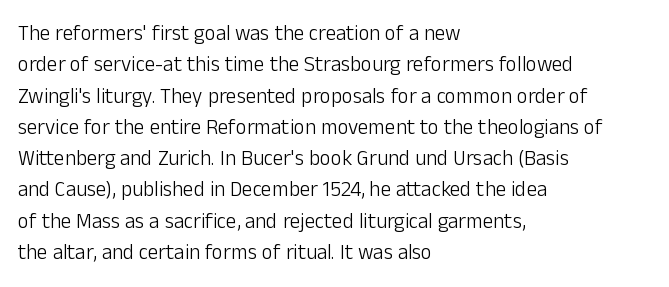
Q: Is the text bold? A: No.
Q: Is the text italic (slanted)? A: No, it is upright.
Q: Is the text underlined? A: No.
Q: How is the paragraph aligned? A: Left-aligned.
Q: Is the spacing between letters normal or unusually wide? A: Normal.
Q: Is the spacing between lines tight, normal or loose? A: Normal.
